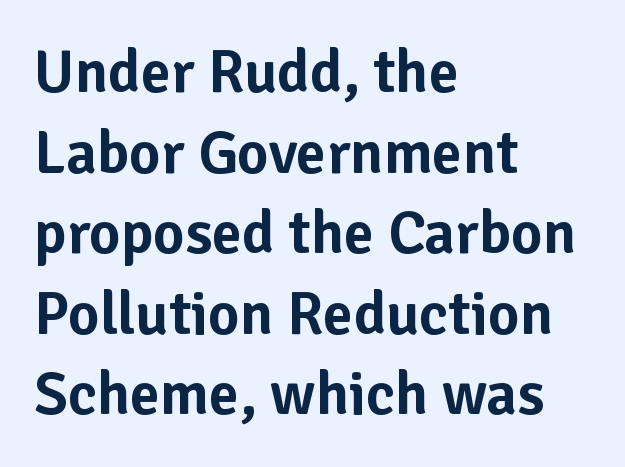
The passage shown has conventional tracking throughout. A roman cut, with each character standing at attention. Each letter keeps its own natural width here, so spacing adapts to shape. All the whitespace from short lines collects on the right. The designer left line spacing at the default. Rule under the text: the space is simply empty.
